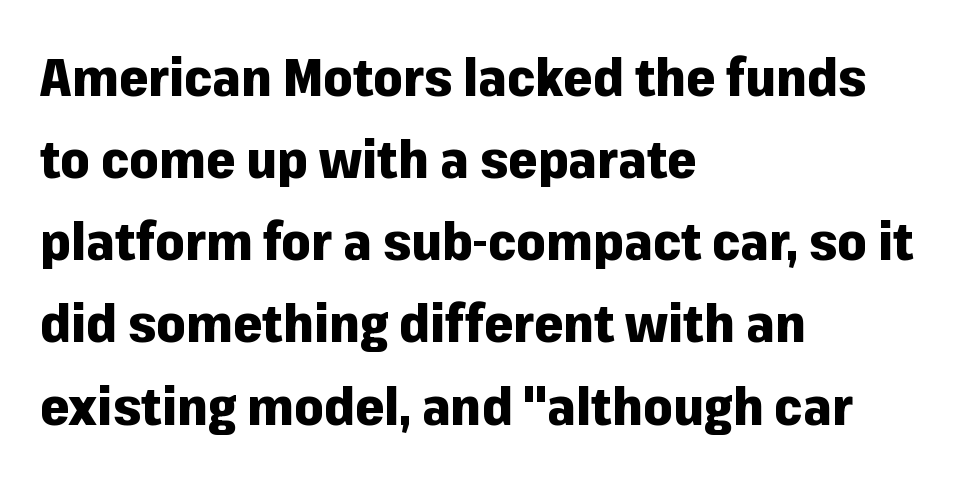
Q: Is the text bold? A: Yes.
Q: Is the text italic (slanted)? A: No, it is upright.
Q: Is the typeface a serif or a sans-serif typeface? A: Sans-serif.
Q: Is the text underlined? A: No.
Q: How is the paragraph aligned? A: Left-aligned.
Q: Is the spacing between letters normal or unusually wide? A: Normal.
Q: Is the spacing between lines tight, normal or loose? A: Normal.
Q: Width (condensed, normal, or wide)? A: Normal.
Q: Stroke contrast? A: Low.
Q: x-height? A: Medium.
Q: Monospaced? A: No.
